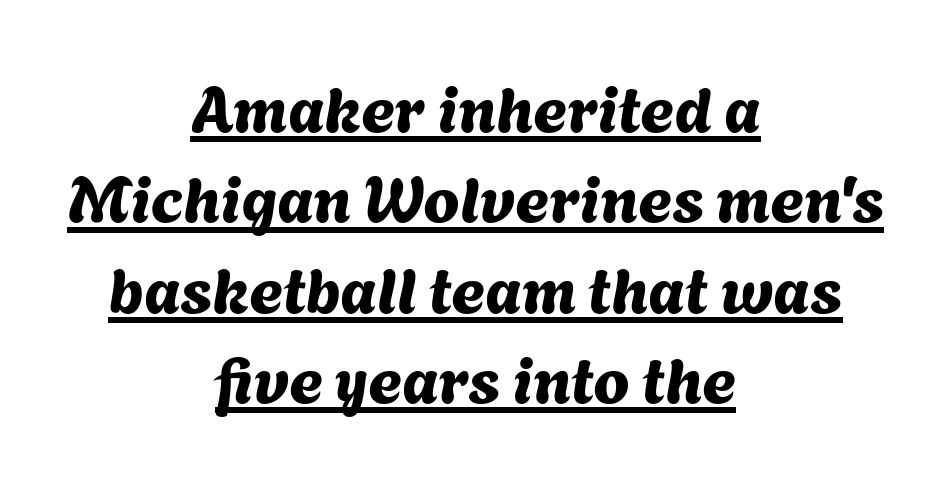
There is no visible air inserted between adjacent glyphs. Alignment: centered. Does the type have serifs? No, each stem ends abruptly. The lines sit at an ordinary, default distance from one another. Here the designer chose a conventional face with non-uniform glyph widths.
